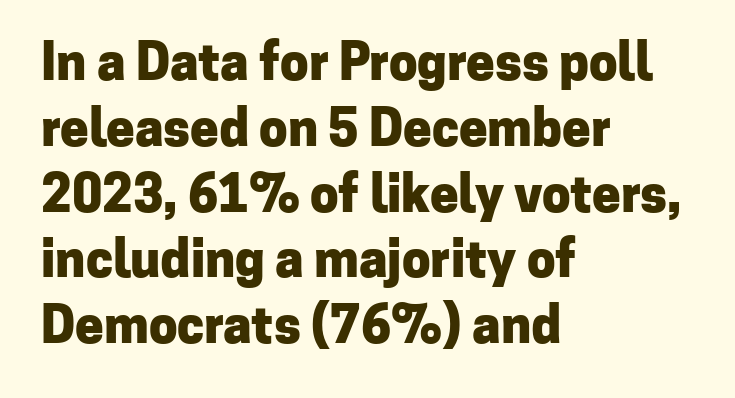
Q: Is the text bold? A: Yes.
Q: Is the text italic (slanted)? A: No, it is upright.
Q: Is the typeface a serif or a sans-serif typeface? A: Sans-serif.
Q: Is the text underlined? A: No.
Q: How is the paragraph aligned? A: Left-aligned.
Q: Is the spacing between letters normal or unusually wide? A: Normal.
Q: Is the spacing between lines tight, normal or loose? A: Normal.
Q: Width (condensed, normal, or wide)? A: Normal.
Q: Stroke contrast? A: Low.
Q: x-height? A: Medium.
Q: Monospaced? A: No.
